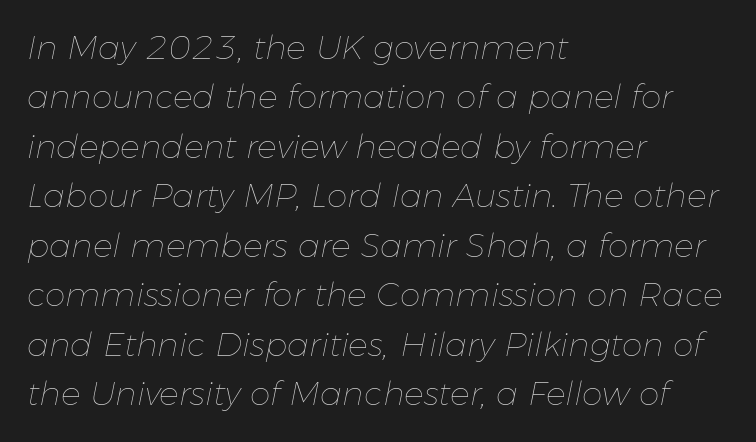
Caption: multi-line text, flush left, ragged right. Would a proofreader flag this as italicized? Yes. Here the designer chose a conventional face with non-uniform glyph widths. The space between consecutive lines is moderate. There is no visible air inserted between adjacent glyphs. Ink coverage per letter is moderate at most.
